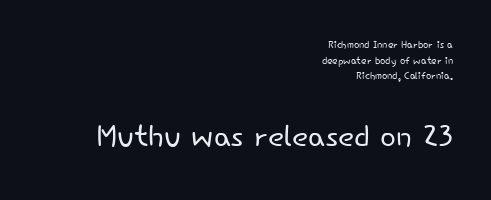
Q: Is the text bold? A: No.
Q: Is the text italic (slanted)? A: No, it is upright.
Q: Is the typeface a serif or a sans-serif typeface? A: Sans-serif.
Q: Is the text underlined? A: No.
Q: How is the paragraph aligned? A: Right-aligned.
Q: Is the spacing between letters normal or unusually wide? A: Normal.
Q: Is the spacing between lines tight, normal or loose? A: Tight.
Q: Which block of text is set in a larger size, the first (top) or the second (bottom)? A: The second (bottom) one.
Q: Width (condensed, normal, or wide)? A: Normal.
Q: Stroke contrast? A: Low.
Q: x-height? A: Small.
Q: Monospaced? A: No.
